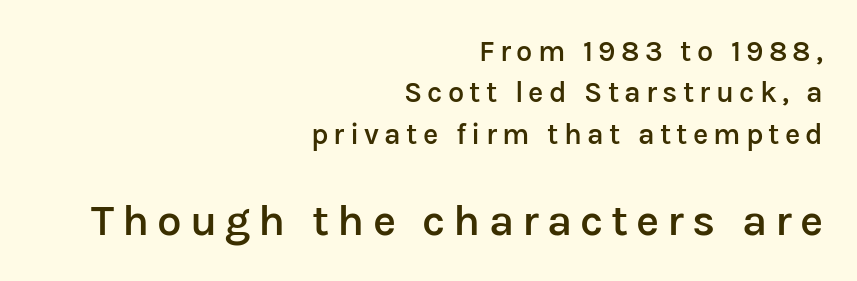
{"serif": "no", "italic": "no", "bold": "semi", "weight": "semibold", "width": "normal", "stroke_contrast": "low", "x_height": "medium", "monospaced": "no", "underline": "no", "align": "right", "line_spacing": "normal", "line_spacing_ratio": 1.43, "larger_block": "second", "size_ratio": 1.52, "glyph_px": 44}
